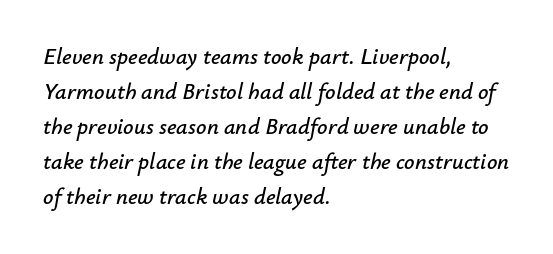
The image shows 23 px text type, italic (leaning right); set left-aligned, normal line spacing (1.52x), normal letter spacing, not underlined.
